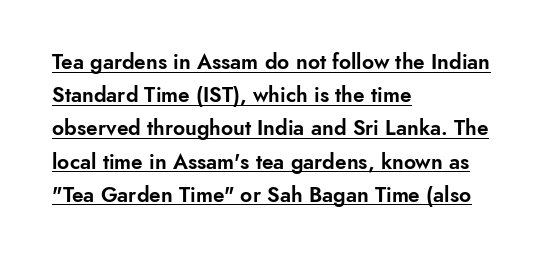
{"italic": "no", "underline": "yes", "align": "left", "line_spacing": "normal", "line_spacing_ratio": 1.58, "letter_spacing": "normal", "letter_spacing_em": 0.0, "glyph_px": 21}
